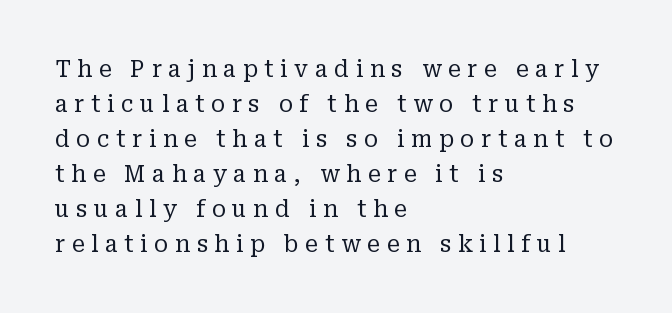
{"italic": "no", "bold": "no", "underline": "no", "align": "left", "line_spacing": "normal", "line_spacing_ratio": 1.52, "letter_spacing": "wide", "letter_spacing_em": 0.29, "glyph_px": 23}
